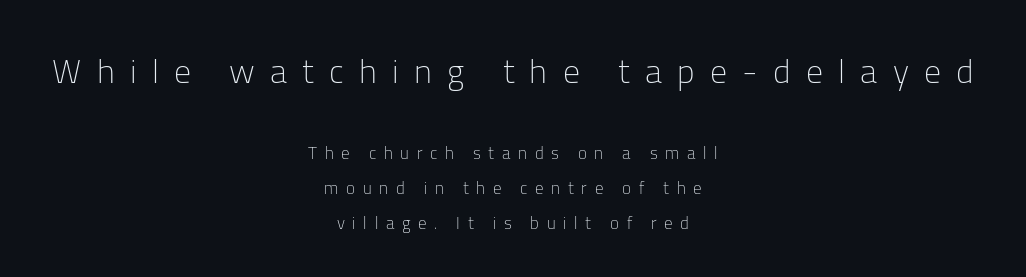
Q: Is the text bold? A: No.
Q: Is the text italic (slanted)? A: No, it is upright.
Q: Is the typeface a serif or a sans-serif typeface? A: Sans-serif.
Q: Is the text underlined? A: No.
Q: How is the paragraph aligned? A: Centered.
Q: Is the spacing between letters normal or unusually wide? A: Unusually wide.
Q: Is the spacing between lines tight, normal or loose? A: Loose.
Q: Which block of text is set in a larger size, the first (top) or the second (bottom)? A: The first (top) one.
Q: Width (condensed, normal, or wide)? A: Normal.
Q: Stroke contrast? A: Low.
Q: x-height? A: Medium.
Q: Monospaced? A: No.
